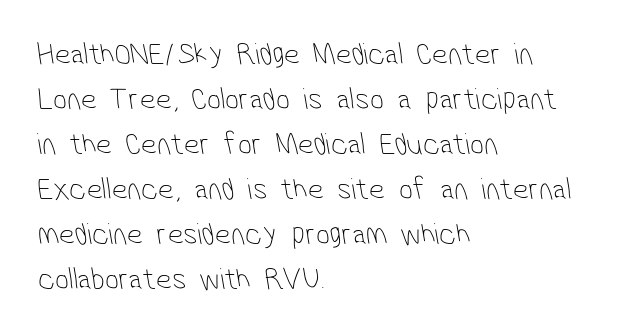
The font family rendered here belongs to the sans-serif group. The block of text has a typical density, with ordinary space between rows. Spacing verdict: proportional, widths tailored to each character. Counters stay open thanks to moderate or lighter strokes. Underline: absent. Horizontal alignment here is leftward, the default for most running prose.
